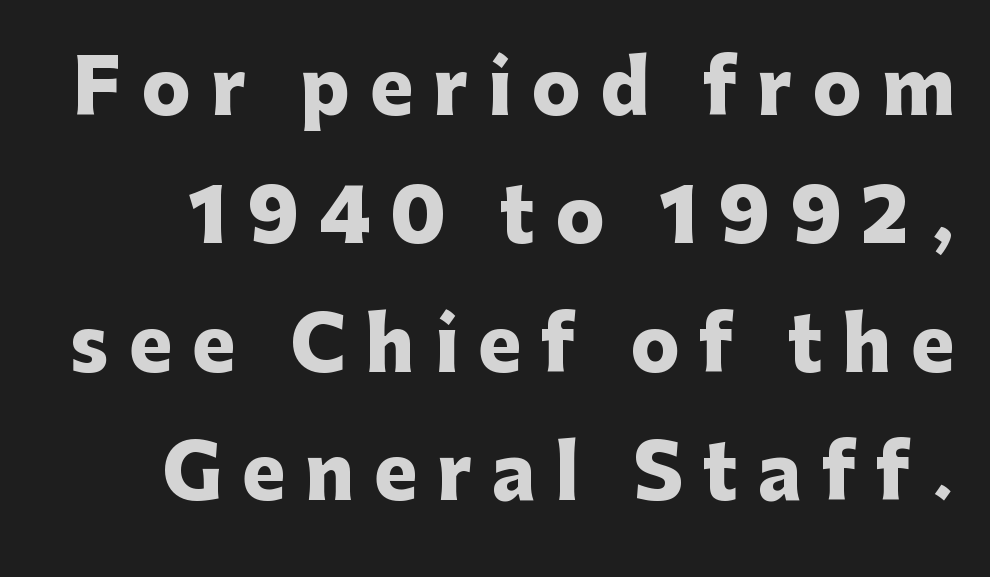
The image shows 73 px heavy sans-serif type, upright; set line spacing 1.76x, unusually wide letter spacing (+0.27 em), not underlined; low stroke contrast and a medium x-height.
